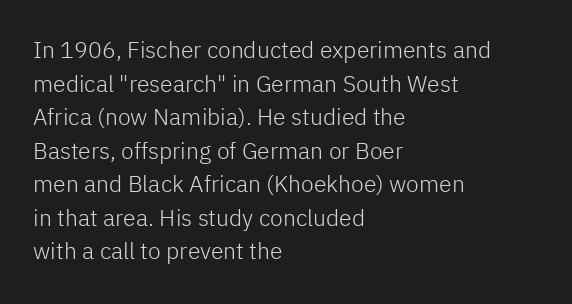
What stands out about the letter spacing? Nothing — it is the standard amount. Type without underlining. You can tell it's not italic because the verticals are truly vertical. Is there much room between lines? A standard amount, neither cramped nor airy.
